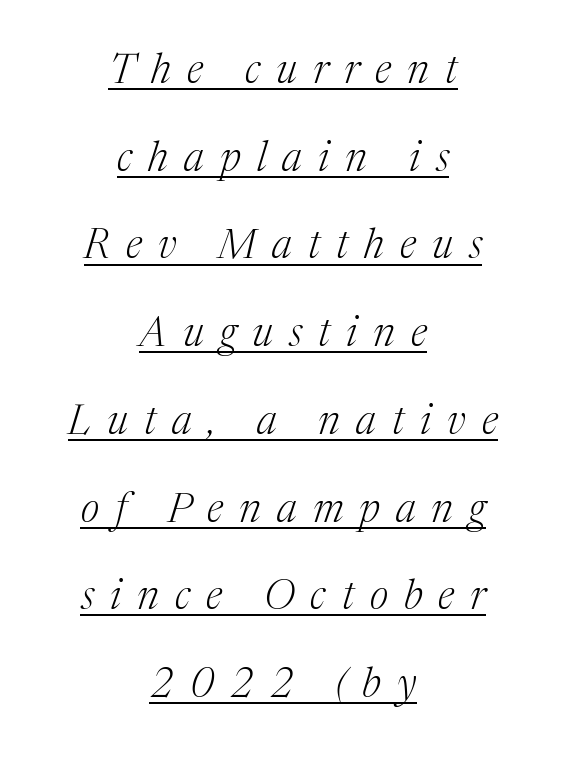
The passage shown is typed in a proportional face where columns would drift. The whitespace from short lines is split evenly between both sides. Regarding serifs, this sample has them. Loosely led — the rows are spread out.
